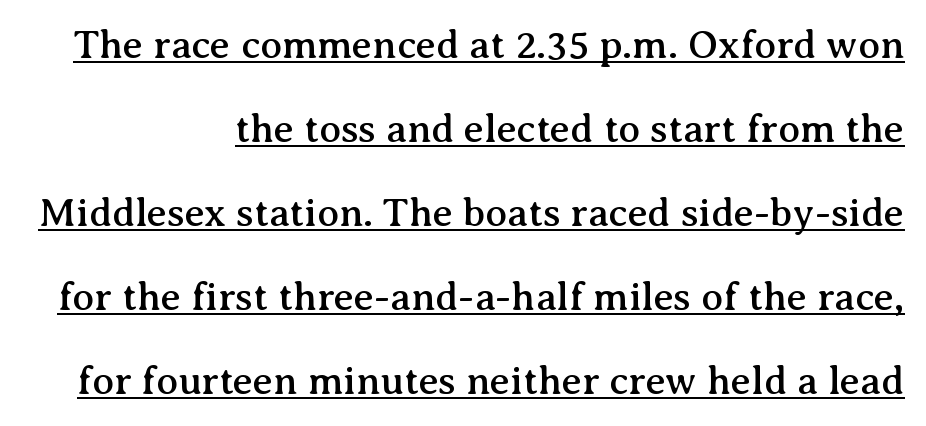
The image shows 40 px serif type, upright; set right-aligned, loose line spacing (2.1x), normal letter spacing, underlined; medium stroke contrast and a medium x-height.
